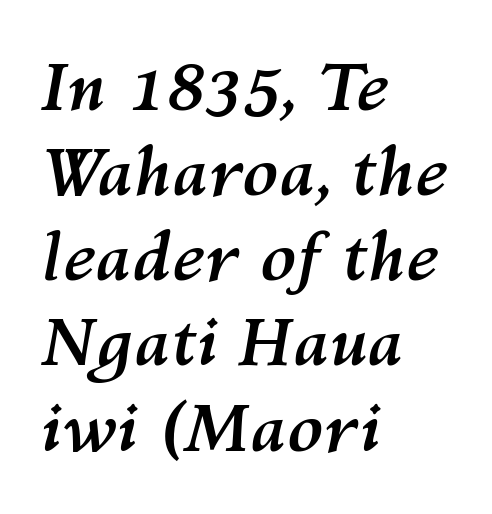
The text carries the slant typical of an italic or oblique font. This sample is left-justified, so line endings fall wherever the words run out. Compared with an ordinary text face, these strokes are far heavier — a full bold. Compared with typical body copy, the letter spacing here is the same.
